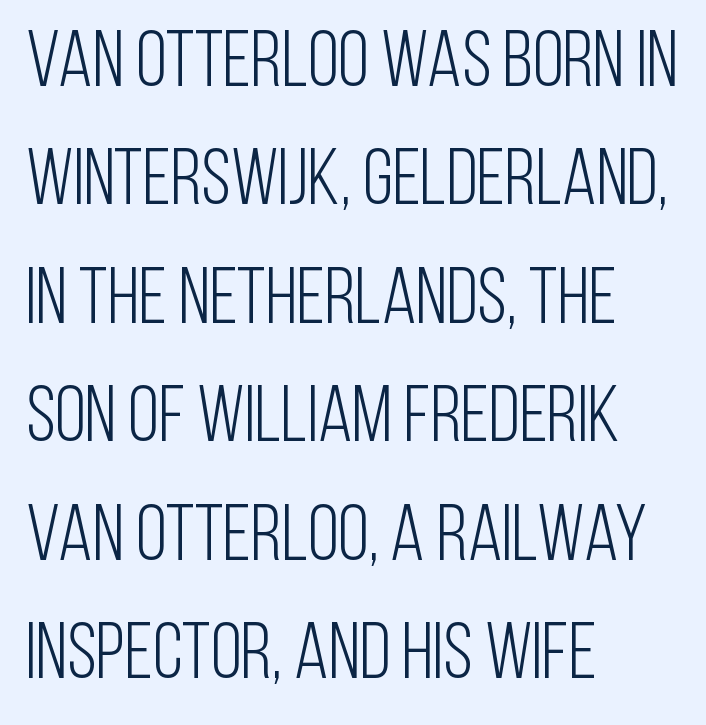
Q: Is the text bold? A: No.
Q: Is the text italic (slanted)? A: No, it is upright.
Q: Is the typeface a serif or a sans-serif typeface? A: Sans-serif.
Q: Is the text underlined? A: No.
Q: How is the paragraph aligned? A: Left-aligned.
Q: Is the spacing between letters normal or unusually wide? A: Normal.
Q: Is the spacing between lines tight, normal or loose? A: Normal.
Q: Width (condensed, normal, or wide)? A: Condensed.
Q: Stroke contrast? A: Low.
Q: x-height? A: Large.
Q: Monospaced? A: No.
